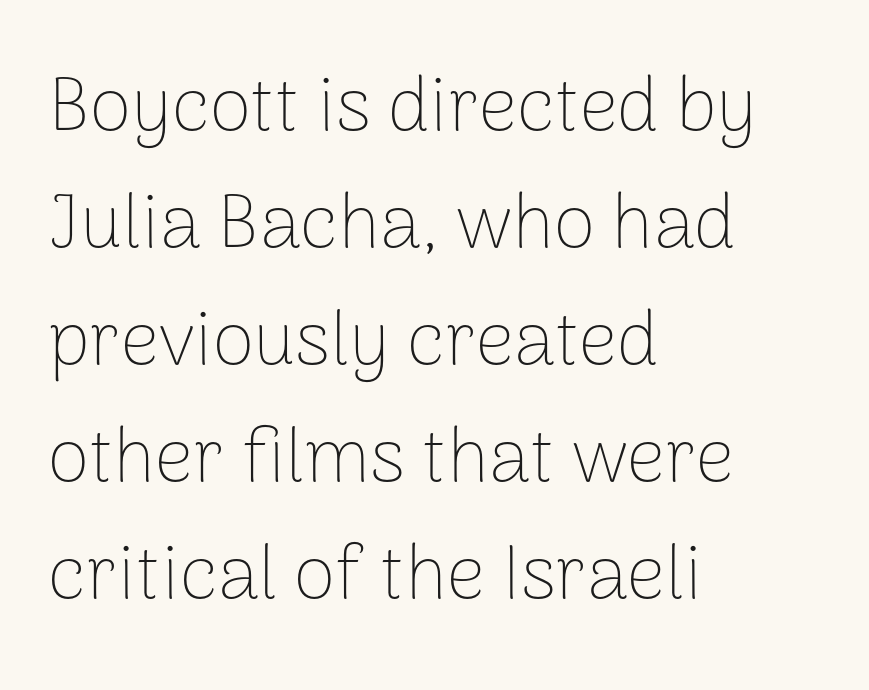
The image shows 76 px thin sans-serif type, upright; set left-aligned, normal line spacing (1.54x), normal letter spacing, not underlined; low stroke contrast and a medium x-height.
